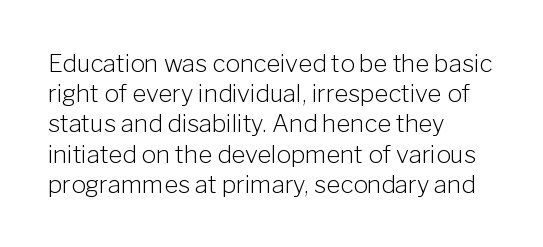
The weight would be labelled regular, book, light, or lighter still. Every stem runs plumb, perpendicular to the baseline. Descender tails drop into unmarked territory. One glance says typical: line gaps are just what's usual.
